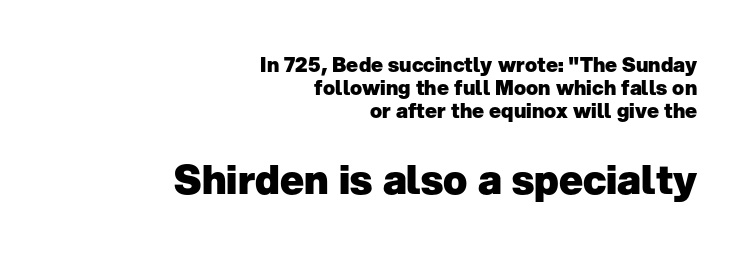
Q: Is the text bold? A: Yes.
Q: Is the text italic (slanted)? A: No, it is upright.
Q: Is the typeface a serif or a sans-serif typeface? A: Sans-serif.
Q: Is the text underlined? A: No.
Q: How is the paragraph aligned? A: Right-aligned.
Q: Is the spacing between letters normal or unusually wide? A: Normal.
Q: Is the spacing between lines tight, normal or loose? A: Tight.
Q: Which block of text is set in a larger size, the first (top) or the second (bottom)? A: The second (bottom) one.
Q: Width (condensed, normal, or wide)? A: Normal.
Q: Stroke contrast? A: Low.
Q: x-height? A: Medium.
Q: Monospaced? A: No.
